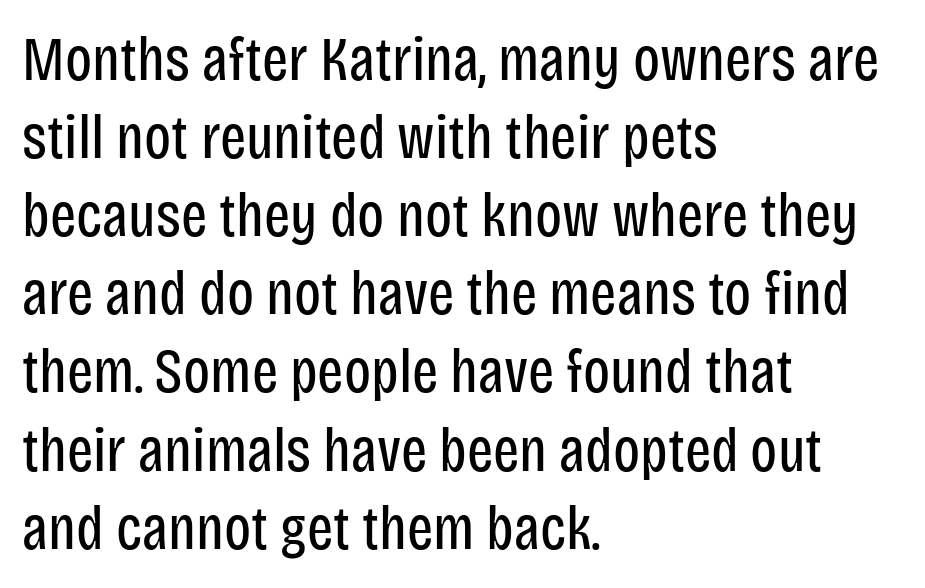
The image shows 62 px regular-weight, condensed sans-serif type, upright; set left-aligned, normal line spacing (1.26x), normal letter spacing, not underlined; low stroke contrast and a large x-height.
